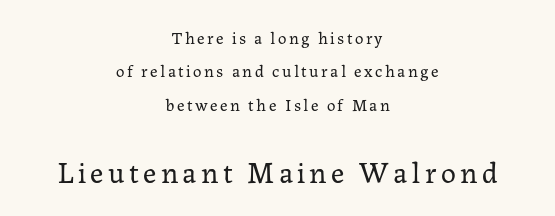
Each letter keeps its own natural width here, so spacing adapts to shape. You get the small type first, then a jump to larger type. One-word summary of the alignment: center. Posture: vertical. Successive baselines arrive slowly, with a big drop between each. Beneath every word, the page is bare.
